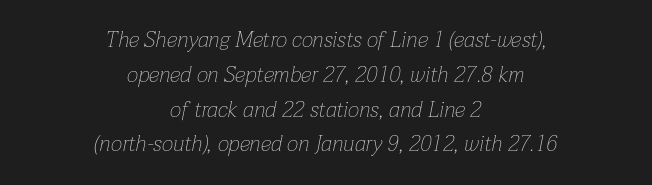
Q: Is the text bold? A: No.
Q: Is the text italic (slanted)? A: Yes, it leans right by about 12 degrees.
Q: Is the text underlined? A: No.
Q: How is the paragraph aligned? A: Centered.
Q: Is the spacing between letters normal or unusually wide? A: Normal.
Q: Is the spacing between lines tight, normal or loose? A: Normal.
